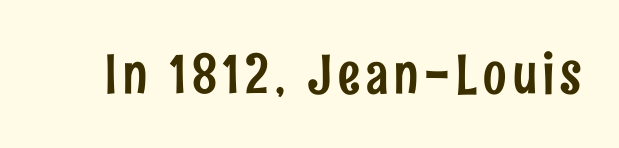
{"serif": "no", "italic": "no", "width": "condensed", "stroke_contrast": "low", "x_height": "medium", "monospaced": "no", "underline": "no", "glyph_px": 55}
